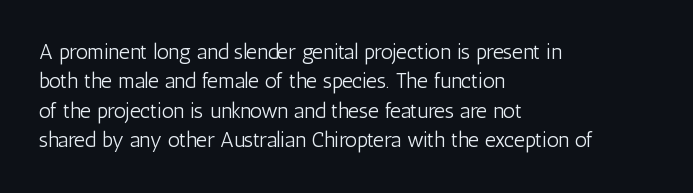
A clean baseline with only descenders dipping below it. If you drew a line through each stem, it would be perfectly vertical. Honestly, the row spacing looks completely unremarkable. Is this a heavy cut? Hardly; it is regular or lighter.
